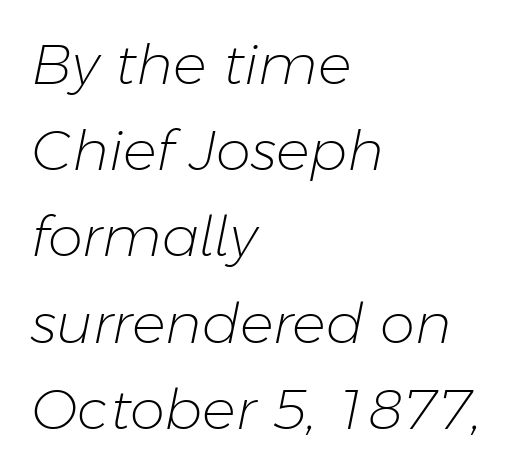
Whoever set this chose a conventional vertical rhythm. The area under the type is left untouched. Spacing verdict: proportional, widths tailored to each character. The rendering keeps characters at their native spacing. On a weight scale, this lands at 450 or below. Line beginnings align vertically; line endings do not.
